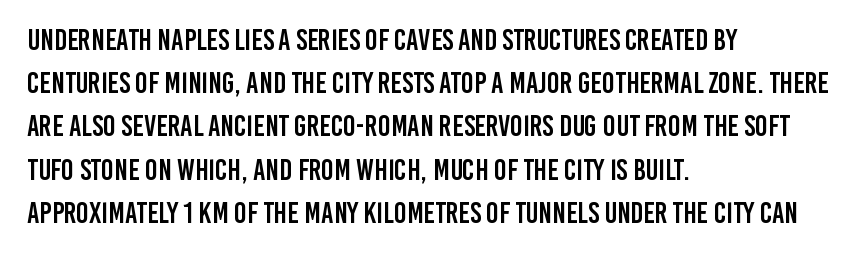
The image shows 30 px condensed sans-serif type, upright; set left-aligned, normal line spacing (1.44x), normal letter spacing, not underlined; low stroke contrast and a large x-height.
